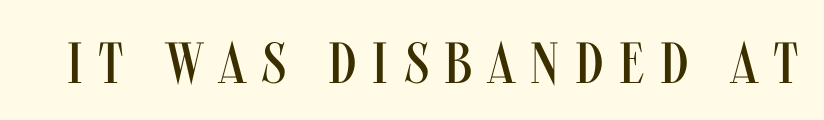
The passage shown is typed in a proportional face where columns would drift. This sample uses expanded letter spacing, leaving extra air between glyphs. The cut favours lightness, reaching ordinary text weight at its darkest. Type without underlining. Check where the strokes stop: nothing finishes them off — pure sans. The letters stand straight up with perfectly vertical stems.
